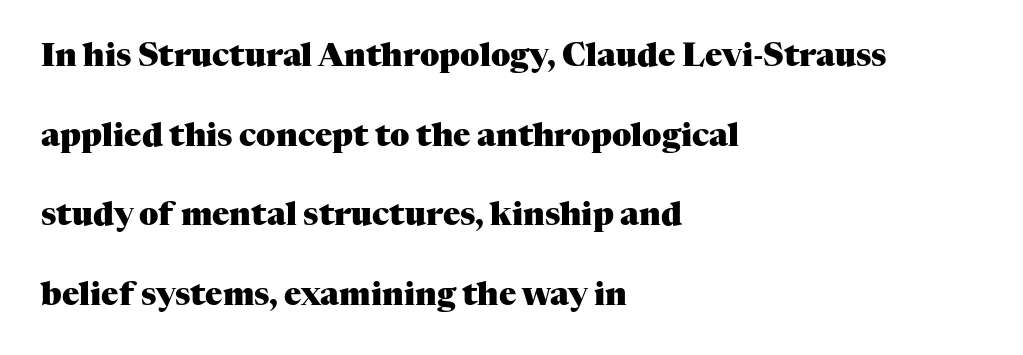
Q: Is the text bold? A: Yes.
Q: Is the text italic (slanted)? A: No, it is upright.
Q: Is the typeface a serif or a sans-serif typeface? A: Serif.
Q: Is the text underlined? A: No.
Q: How is the paragraph aligned? A: Left-aligned.
Q: Is the spacing between letters normal or unusually wide? A: Normal.
Q: Is the spacing between lines tight, normal or loose? A: Loose.
Q: Width (condensed, normal, or wide)? A: Normal.
Q: Stroke contrast? A: Medium.
Q: x-height? A: Medium.
Q: Monospaced? A: No.
